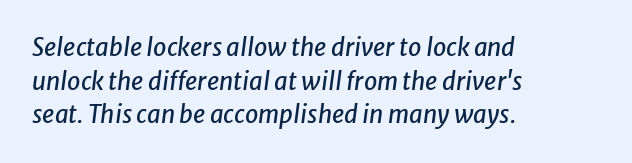
The image shows 24 px text type, italic (leaning right); set left-aligned, normal line spacing (1.4x), normal letter spacing, not underlined.
